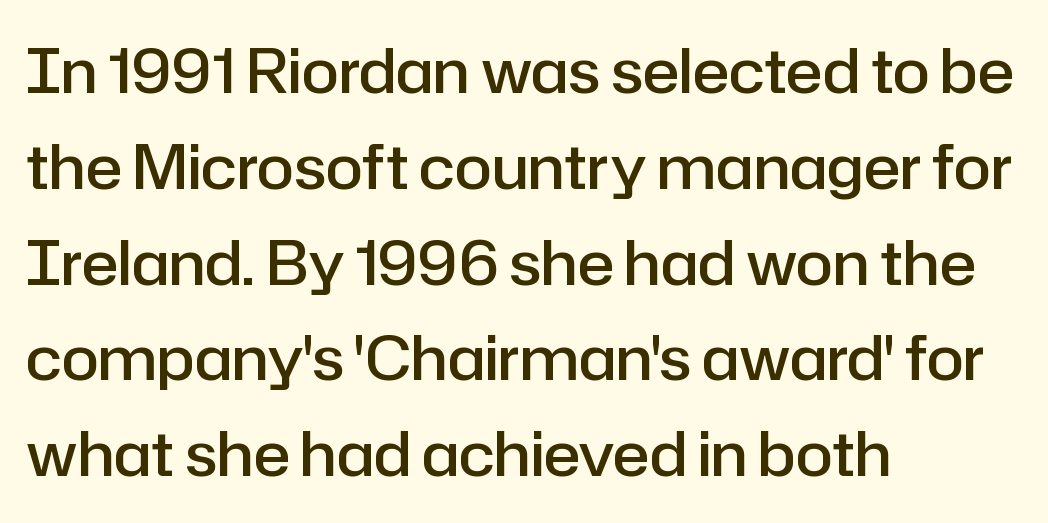
Q: Is the text bold? A: Semi-bold.
Q: Is the text italic (slanted)? A: No, it is upright.
Q: Is the typeface a serif or a sans-serif typeface? A: Sans-serif.
Q: Is the text underlined? A: No.
Q: How is the paragraph aligned? A: Left-aligned.
Q: Is the spacing between letters normal or unusually wide? A: Normal.
Q: Is the spacing between lines tight, normal or loose? A: Normal.
Q: Width (condensed, normal, or wide)? A: Normal.
Q: Stroke contrast? A: Low.
Q: x-height? A: Medium.
Q: Monospaced? A: No.
